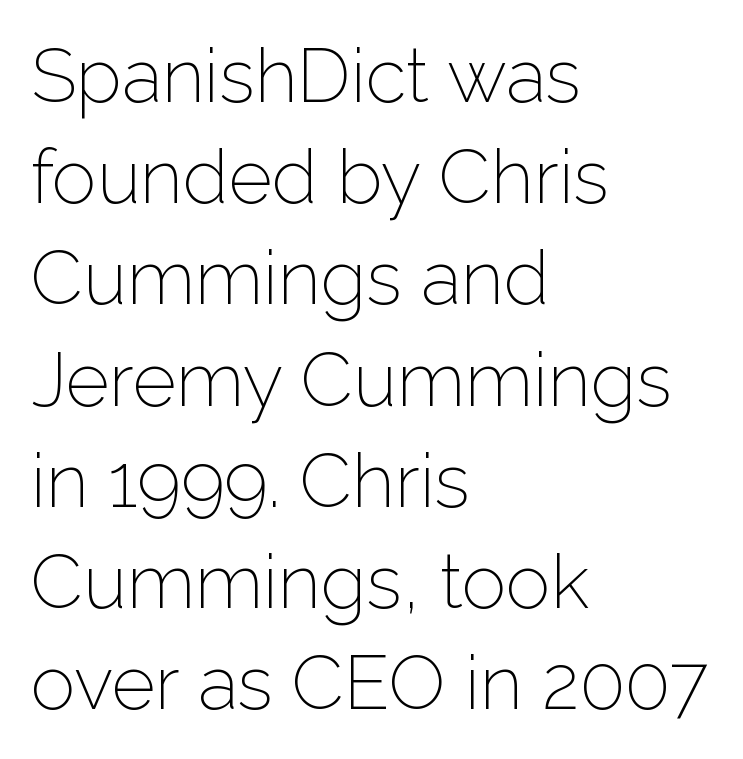
You could call the tracking neutral — neither tight nor loose. Is this a sans? Yes — the strokes have no serifs. Stem width sits at or under what a default text font uses. Notice how the stems are strictly vertical — no italics here. The lines sit at an ordinary, default distance from one another. Varying glyph widths throughout — classic text-font behaviour.
